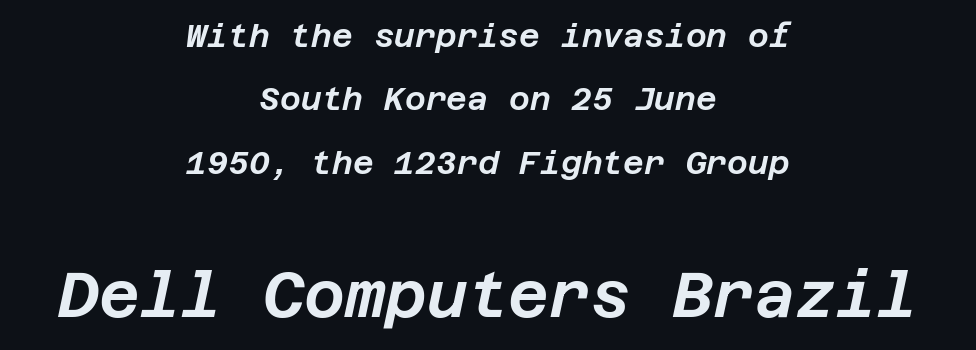
The image shows 63 px text type, italic (leaning right); set centered, loose line spacing (1.98x), normal letter spacing, not underlined; the second (bottom) block is 1.97x larger; low stroke contrast and a large x-height.
